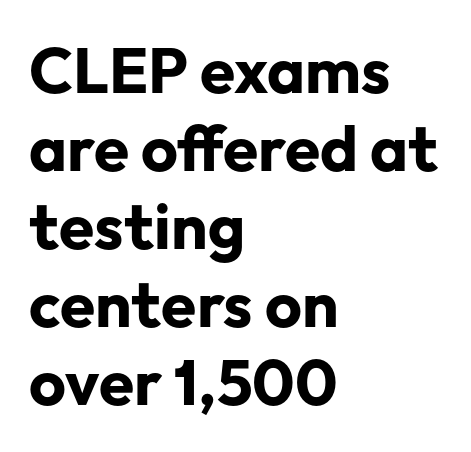
The image shows 64 px bold sans-serif type, upright; set left-aligned, line spacing 1.22x, normal letter spacing, not underlined; low stroke contrast and a medium x-height.
